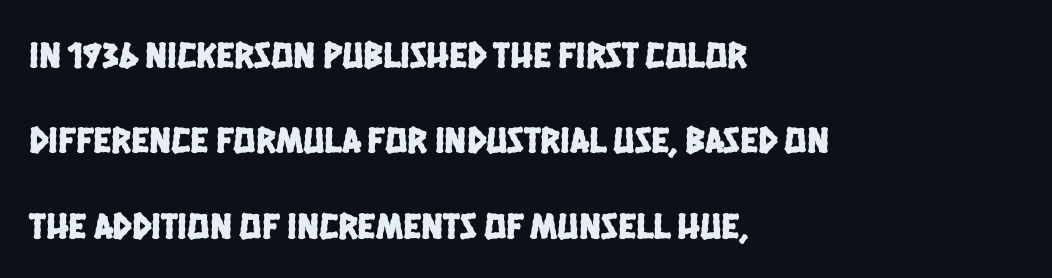
{"serif": "no", "width": "condensed", "stroke_contrast": "low", "x_height": "large", "monospaced": "no", "underline": "no", "align": "left", "line_spacing": "loose", "line_spacing_ratio": 2.31, "letter_spacing": "normal", "letter_spacing_em": 0.0, "glyph_px": 37}
